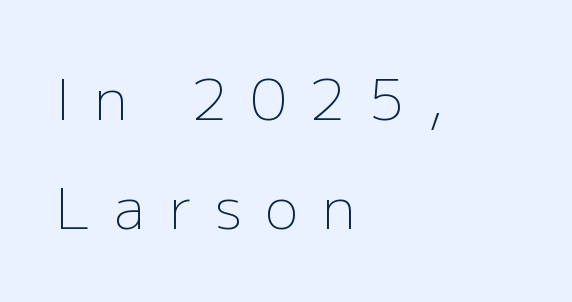
Q: Is the text bold? A: No.
Q: Is the text italic (slanted)? A: No, it is upright.
Q: Is the typeface a serif or a sans-serif typeface? A: Sans-serif.
Q: Is the text underlined? A: No.
Q: How is the paragraph aligned? A: Left-aligned.
Q: Is the spacing between letters normal or unusually wide? A: Unusually wide.
Q: Is the spacing between lines tight, normal or loose? A: Loose.
Q: Width (condensed, normal, or wide)? A: Normal.
Q: Stroke contrast? A: Low.
Q: x-height? A: Medium.
Q: Monospaced? A: No.
